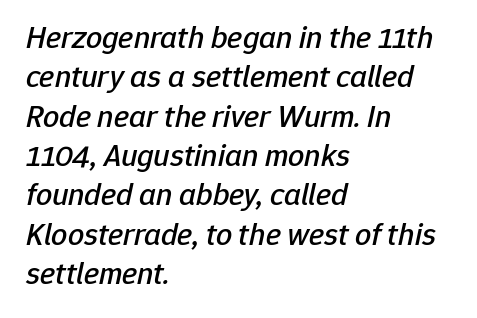
The image shows 32 px text type, italic (leaning right); set left-aligned, line spacing 1.23x, normal letter spacing, not underlined; low stroke contrast and a medium x-height.
